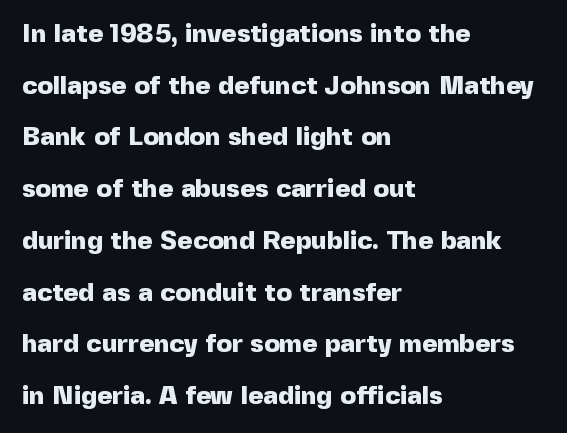
Q: Is the text bold? A: Yes.
Q: Is the text italic (slanted)? A: No, it is upright.
Q: Is the text underlined? A: No.
Q: How is the paragraph aligned? A: Left-aligned.
Q: Is the spacing between letters normal or unusually wide? A: Normal.
Q: Is the spacing between lines tight, normal or loose? A: Loose.
